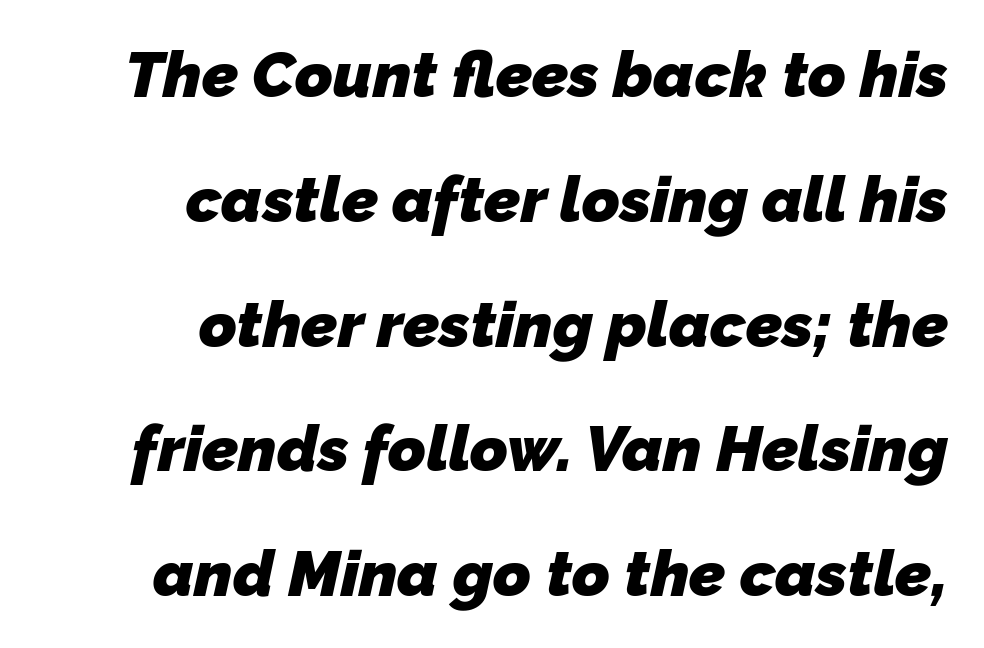
Unmarked baselines from the first word to the last. The characters display no serif detailing; their extremities are plain. Look at the stroke-to-counter ratio: heavy, a bold. Each new line begins a long way beneath the previous one. This sample has the flowing, uneven cadence of proportional lettering.
